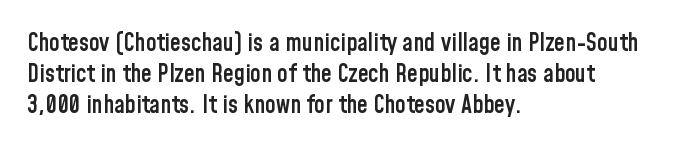
The strip under each line holds only bare page. Default kerning and tracking; the words read as compact shapes. This is the regular roman posture of the typeface. Regular leading. One-word summary of the alignment: left.
